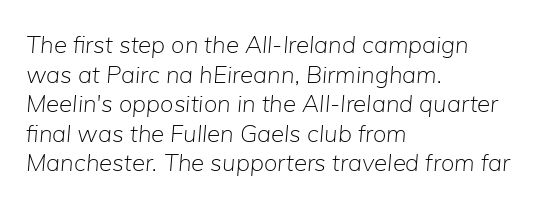
The image shows 24 px text type, italic (leaning right); set left-aligned, line spacing 1.23x, normal letter spacing, not underlined.
